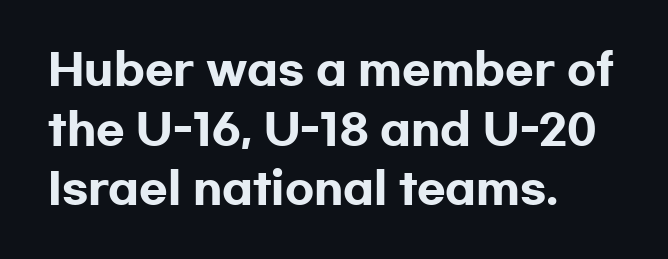
The image shows 42 px heavy, wide sans-serif type, upright; set left-aligned, normal line spacing (1.42x), normal letter spacing, not underlined; low stroke contrast and a medium x-height.
